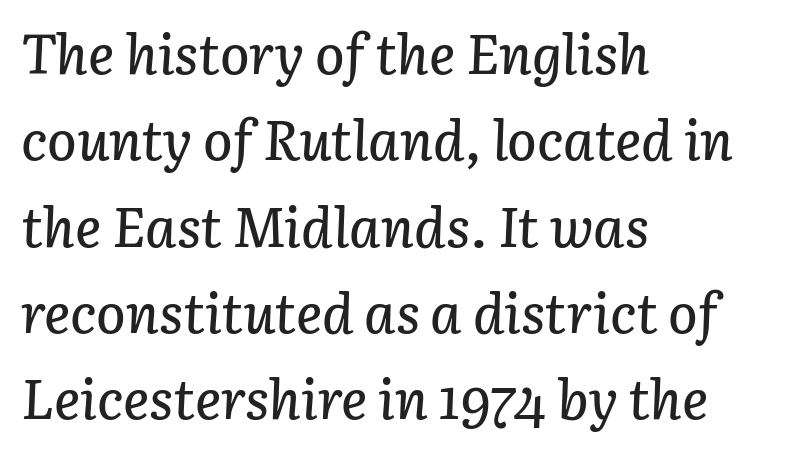
The image shows 55 px text type, italic (leaning right); set left-aligned, normal line spacing (1.57x), normal letter spacing, not underlined; low stroke contrast and a medium x-height.
